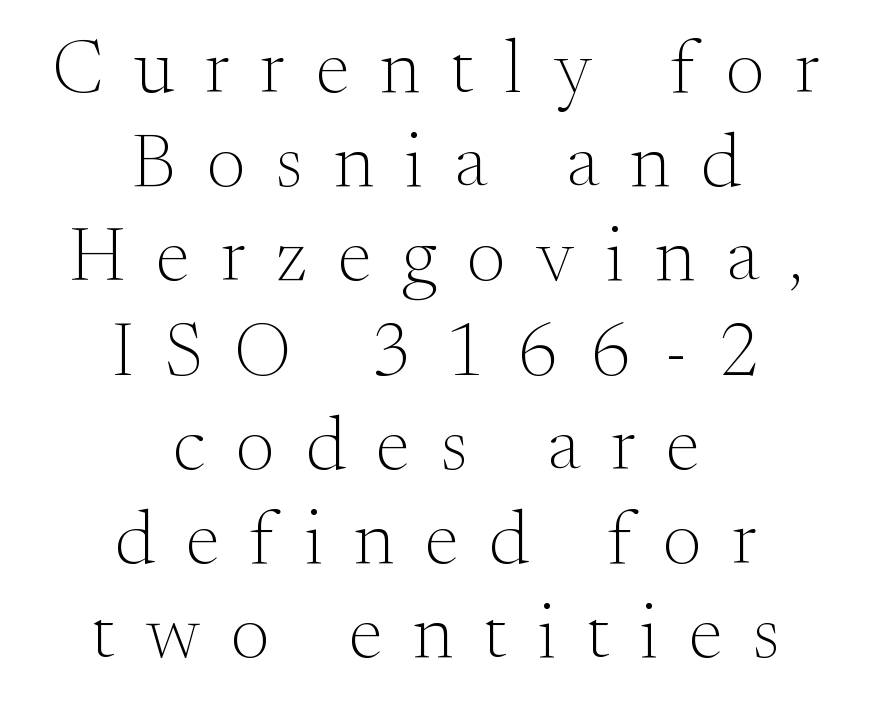
Q: Is the text bold? A: No.
Q: Is the text italic (slanted)? A: No, it is upright.
Q: Is the typeface a serif or a sans-serif typeface? A: Serif.
Q: Is the text underlined? A: No.
Q: How is the paragraph aligned? A: Centered.
Q: Is the spacing between letters normal or unusually wide? A: Unusually wide.
Q: Width (condensed, normal, or wide)? A: Normal.
Q: Stroke contrast? A: Medium.
Q: x-height? A: Small.
Q: Monospaced? A: No.
